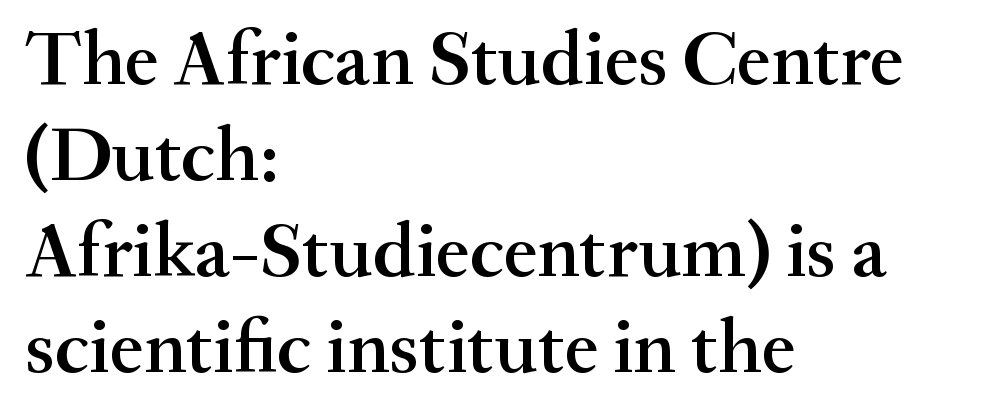
Italic? Not at all — the glyphs are vertical. A typesetter would label this face a serif. Look at the stroke-to-counter ratio: somewhat heavy, a semibold. Think of a printed novel: that variable character pitch is what you see here. Alignment: flush left. Characters follow at the spacing the type designer built in.
